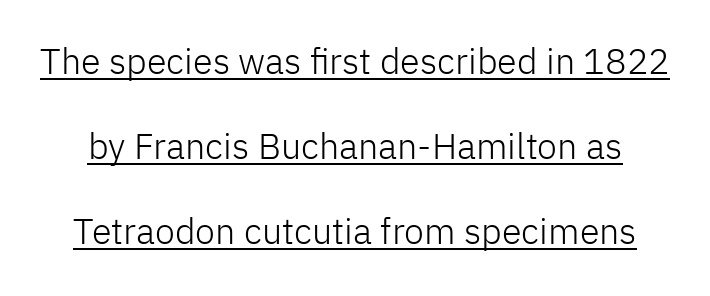
The image shows 36 px light sans-serif type, upright; set loose line spacing (2.36x), normal letter spacing, underlined; low stroke contrast and a medium x-height.
